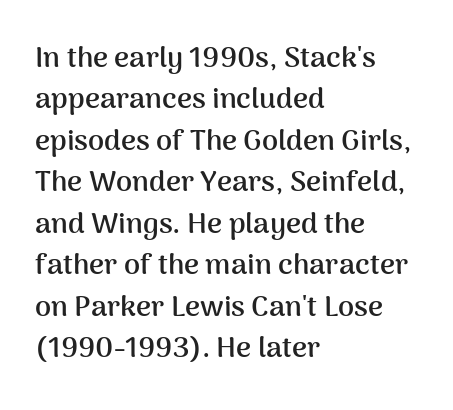
{"serif": "no", "italic": "no", "bold": "yes", "weight": "semibold", "width": "normal", "stroke_contrast": "medium", "x_height": "medium", "monospaced": "no", "underline": "no", "align": "left", "line_spacing": "normal", "line_spacing_ratio": 1.43, "letter_spacing": "normal", "letter_spacing_em": 0.0, "glyph_px": 29}
